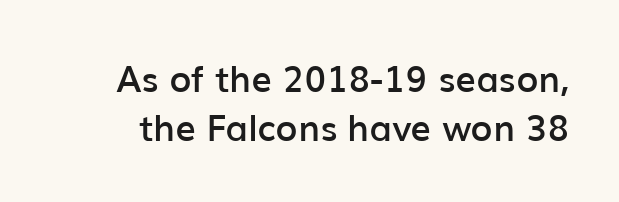
Q: Is the text bold? A: Semi-bold.
Q: Is the text italic (slanted)? A: No, it is upright.
Q: Is the typeface a serif or a sans-serif typeface? A: Sans-serif.
Q: Is the text underlined? A: No.
Q: Is the spacing between letters normal or unusually wide? A: Normal.
Q: Is the spacing between lines tight, normal or loose? A: Normal.
Q: Width (condensed, normal, or wide)? A: Normal.
Q: Stroke contrast? A: Low.
Q: x-height? A: Medium.
Q: Monospaced? A: No.
